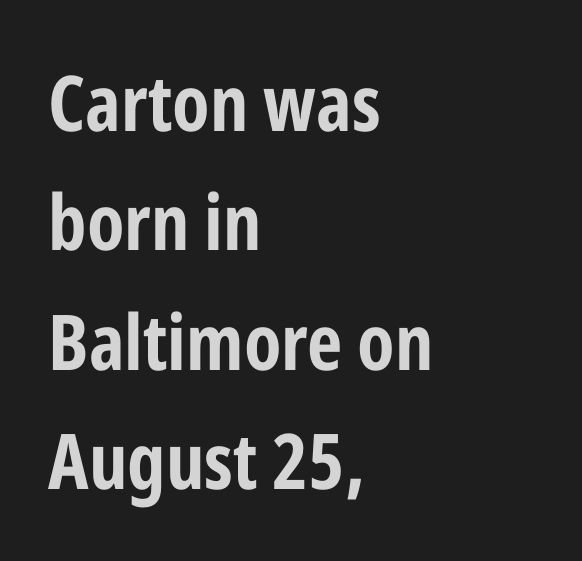
The image shows 77 px bold, condensed sans-serif type, upright; set left-aligned, normal line spacing (1.55x), normal letter spacing, not underlined; low stroke contrast and a medium x-height.
